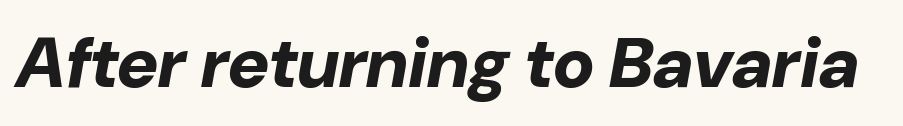
{"italic": "yes", "lean": "right", "slant_degrees": 10, "bold": "yes", "weight": "bold", "width": "normal", "stroke_contrast": "low", "x_height": "medium", "monospaced": "no", "underline": "no", "letter_spacing": "normal", "letter_spacing_em": 0.0, "glyph_px": 71}
